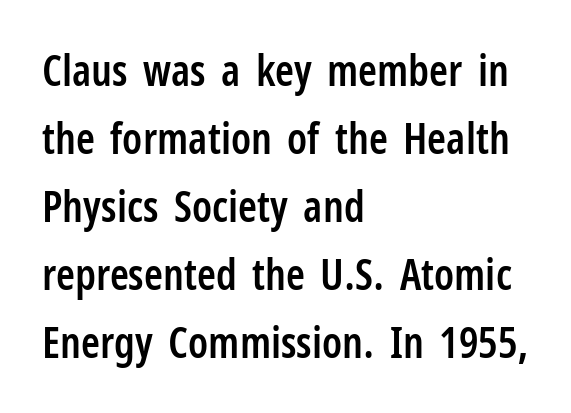
Regarding serifs, this sample does without them. The passage shown is typed in a proportional face where columns would drift. The line-height multiplier appears to be the usual default. Ascenders rise straight up at ninety degrees. Rule under the text: the space is simply empty. These lines are set flush left with a ragged right edge.
